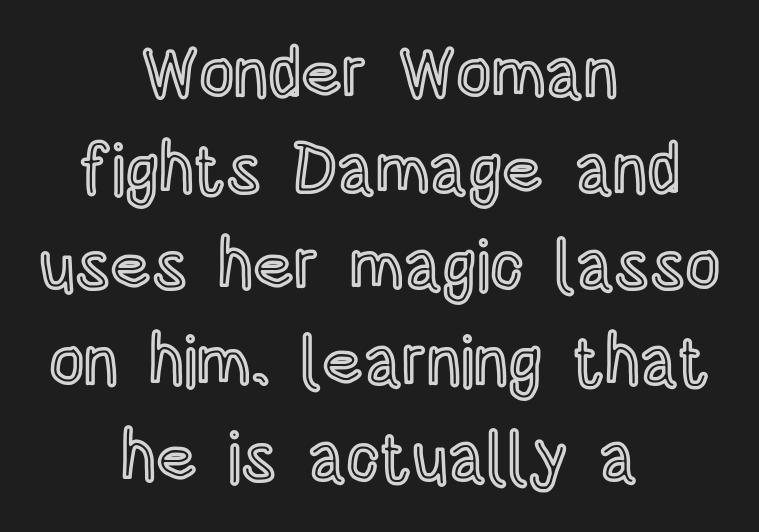
{"italic": "no", "width": "condensed", "x_height": "large", "monospaced": "no", "underline": "no", "align": "center", "line_spacing": "normal", "line_spacing_ratio": 1.39, "letter_spacing": "normal", "letter_spacing_em": 0.0, "glyph_px": 69}
